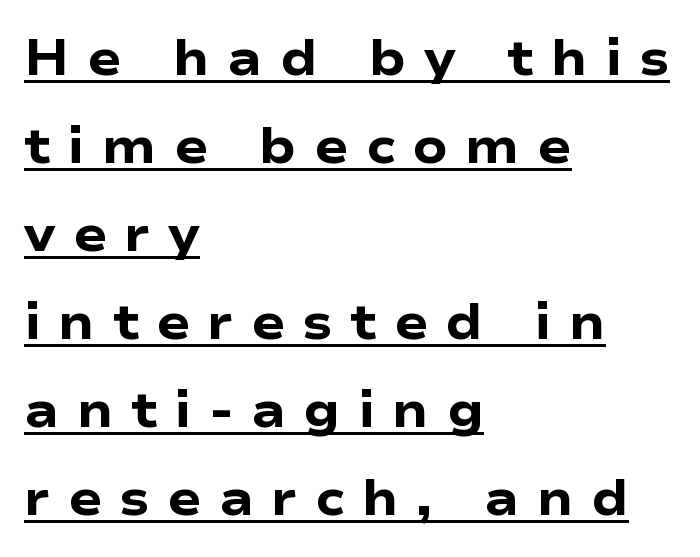
Q: Is the text bold? A: Yes.
Q: Is the text italic (slanted)? A: No, it is upright.
Q: Is the typeface a serif or a sans-serif typeface? A: Sans-serif.
Q: Is the text underlined? A: Yes.
Q: How is the paragraph aligned? A: Left-aligned.
Q: Is the spacing between letters normal or unusually wide? A: Unusually wide.
Q: Width (condensed, normal, or wide)? A: Wide.
Q: Stroke contrast? A: Low.
Q: x-height? A: Medium.
Q: Monospaced? A: No.
